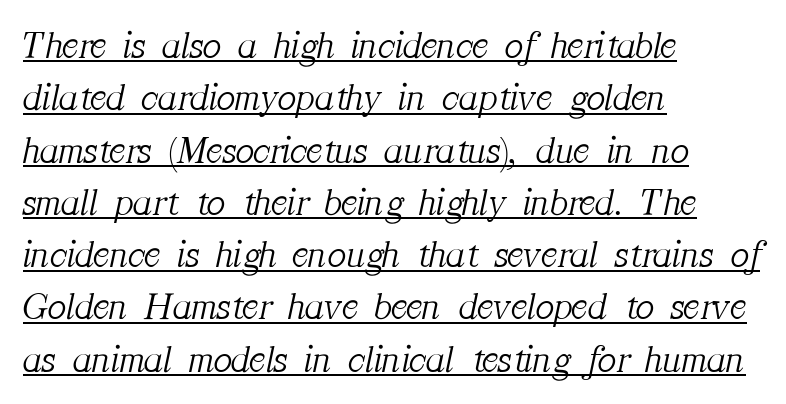
{"serif": "yes", "italic": "yes", "lean": "right", "slant_degrees": 12, "bold": "no", "weight": "light", "width": "normal", "stroke_contrast": "medium", "x_height": "medium", "monospaced": "no", "underline": "yes", "align": "left", "line_spacing": "normal", "line_spacing_ratio": 1.34, "letter_spacing": "normal", "letter_spacing_em": 0.0, "glyph_px": 39}
